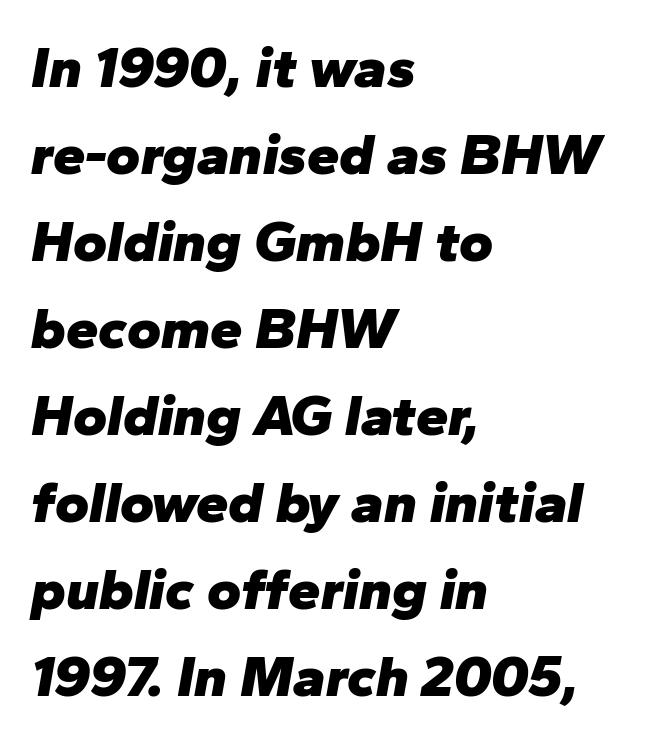
Q: Is the text bold? A: Yes.
Q: Is the text italic (slanted)? A: Yes, it leans right by about 10 degrees.
Q: Is the text underlined? A: No.
Q: How is the paragraph aligned? A: Left-aligned.
Q: Is the spacing between letters normal or unusually wide? A: Normal.
Q: Is the spacing between lines tight, normal or loose? A: Normal.
Q: Width (condensed, normal, or wide)? A: Normal.
Q: Stroke contrast? A: Low.
Q: x-height? A: Medium.
Q: Monospaced? A: No.
